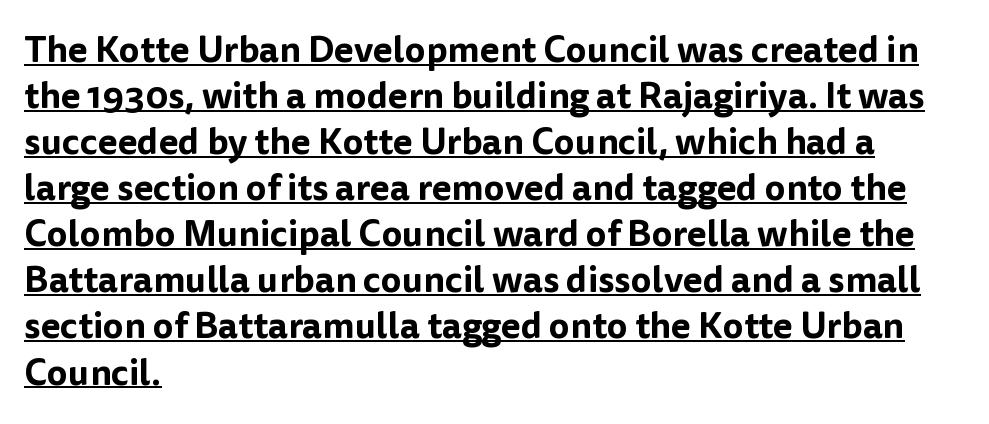
The ragged edge is on the right, which tells us the setting is flush left. The rendering uses natural spacing where letterforms have individual widths. Descenders here cross a horizontal rule under the line. The horizontal fit of the characters is conventional and even.
